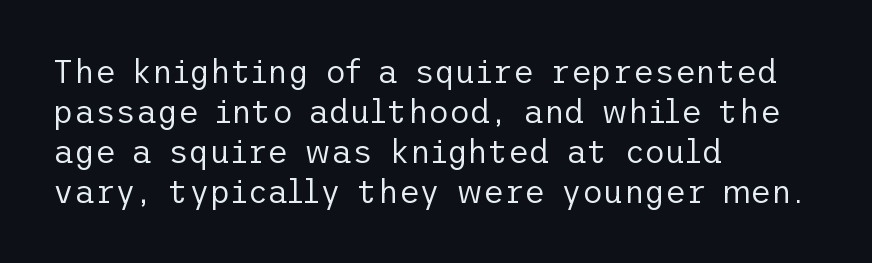
Descenders are the only things crossing below the line. Honestly, the letter spacing is just normal — you wouldn't notice it. Upright lettering throughout. The block of text has a typical density, with ordinary space between rows.
